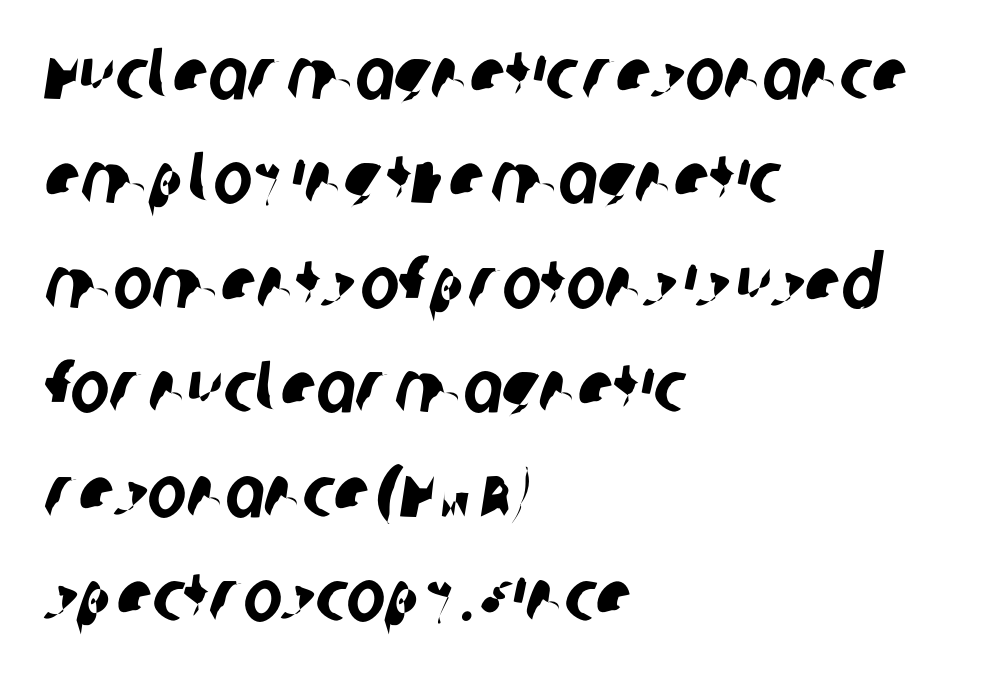
Q: Is the typeface a serif or a sans-serif typeface? A: Sans-serif.
Q: Is the text underlined? A: No.
Q: How is the paragraph aligned? A: Left-aligned.
Q: Is the spacing between letters normal or unusually wide? A: Normal.
Q: Is the spacing between lines tight, normal or loose? A: Normal.
Q: Width (condensed, normal, or wide)? A: Condensed.
Q: Stroke contrast? A: Low.
Q: x-height? A: Large.
Q: Monospaced? A: No.
